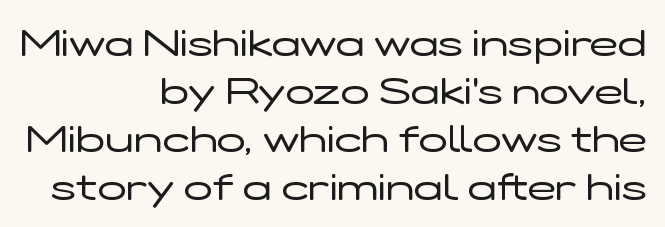
{"serif": "no", "italic": "no", "bold": "no", "weight": "regular", "width": "wide", "stroke_contrast": "low", "x_height": "medium", "monospaced": "no", "underline": "no", "align": "right", "line_spacing": "normal", "line_spacing_ratio": 1.26, "letter_spacing": "normal", "letter_spacing_em": 0.0, "glyph_px": 38}
